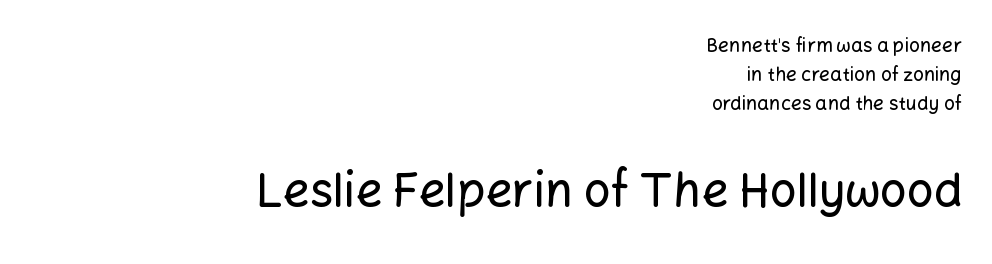
Q: Is the text italic (slanted)? A: No, it is upright.
Q: Is the typeface a serif or a sans-serif typeface? A: Sans-serif.
Q: Is the text underlined? A: No.
Q: How is the paragraph aligned? A: Right-aligned.
Q: Is the spacing between letters normal or unusually wide? A: Normal.
Q: Is the spacing between lines tight, normal or loose? A: Normal.
Q: Which block of text is set in a larger size, the first (top) or the second (bottom)? A: The second (bottom) one.
Q: Width (condensed, normal, or wide)? A: Normal.
Q: Stroke contrast? A: Low.
Q: x-height? A: Medium.
Q: Monospaced? A: No.
